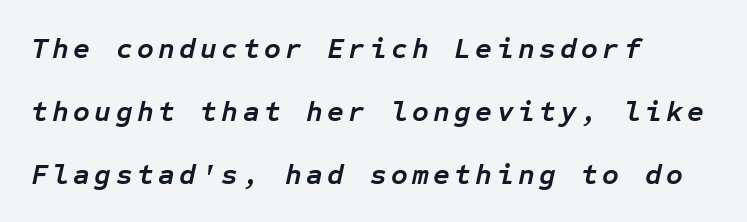
{"italic": "yes", "lean": "right", "slant_degrees": 12, "bold": "yes", "weight": "semibold", "width": "normal", "stroke_contrast": "low", "x_height": "medium", "monospaced": "yes", "underline": "no", "align": "left", "line_spacing": "loose", "line_spacing_ratio": 2.17, "glyph_px": 29}
